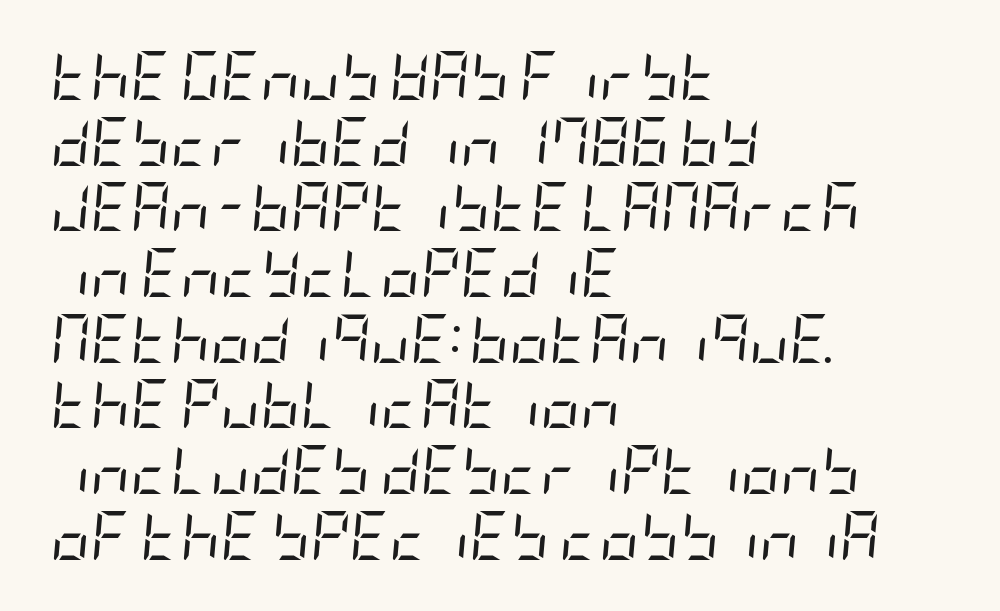
{"italic": "yes", "lean": "right", "slant_degrees": 5, "bold": "no", "weight": "regular", "width": "condensed", "stroke_contrast": "low", "x_height": "large", "underline": "no", "align": "left", "line_spacing": "normal", "line_spacing_ratio": 1.34, "letter_spacing": "normal", "letter_spacing_em": 0.0, "glyph_px": 49}
